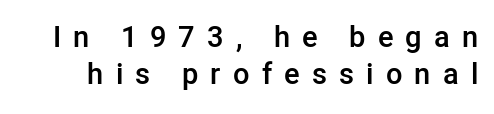
Q: Is the text bold? A: Semi-bold.
Q: Is the text italic (slanted)? A: No, it is upright.
Q: Is the typeface a serif or a sans-serif typeface? A: Sans-serif.
Q: Is the text underlined? A: No.
Q: Is the spacing between letters normal or unusually wide? A: Unusually wide.
Q: Is the spacing between lines tight, normal or loose? A: Normal.
Q: Width (condensed, normal, or wide)? A: Normal.
Q: Stroke contrast? A: Low.
Q: x-height? A: Medium.
Q: Monospaced? A: No.
